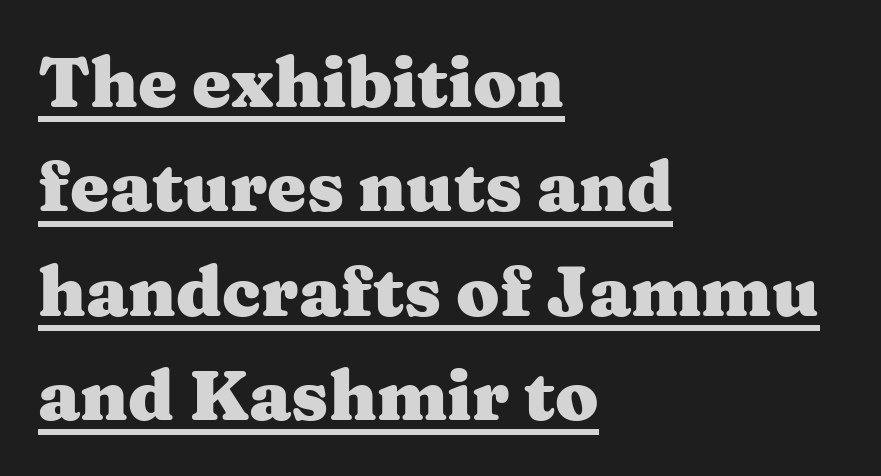
The image shows 70 px heavy, wide serif type, upright; set left-aligned, normal line spacing (1.49x), normal letter spacing, underlined; medium stroke contrast and a medium x-height.
